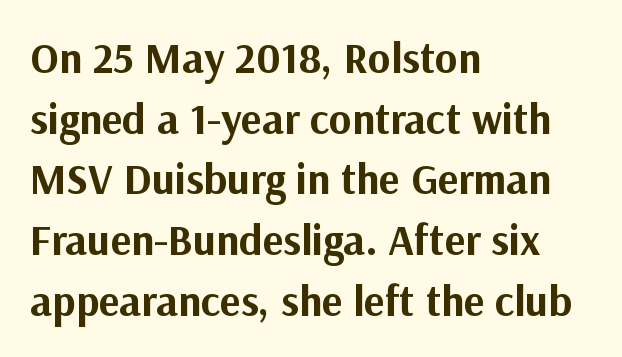
You could not count columns in this text — the font is proportionally spaced. The gap between lines stays unmarked. Characters follow at the spacing the type designer built in. These lines are set flush left with a ragged right edge. A typesetter would label this face a sans. A roman cut, with each character standing at attention.
